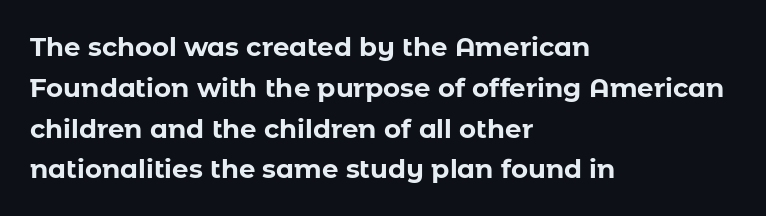
A dark, heavy texture on the line: the type is bold. Characters follow at the spacing the type designer built in. The designer left line spacing at the default. Unmarked baselines from the first word to the last. Posture: vertical.
